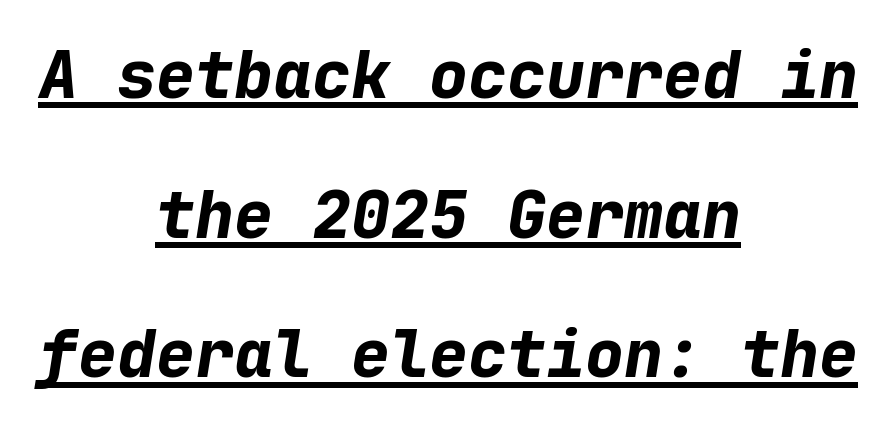
The image shows 65 px bold type, italic (leaning right), monospaced; set centered, loose line spacing (2.15x), normal letter spacing, underlined; low stroke contrast and a medium x-height.
